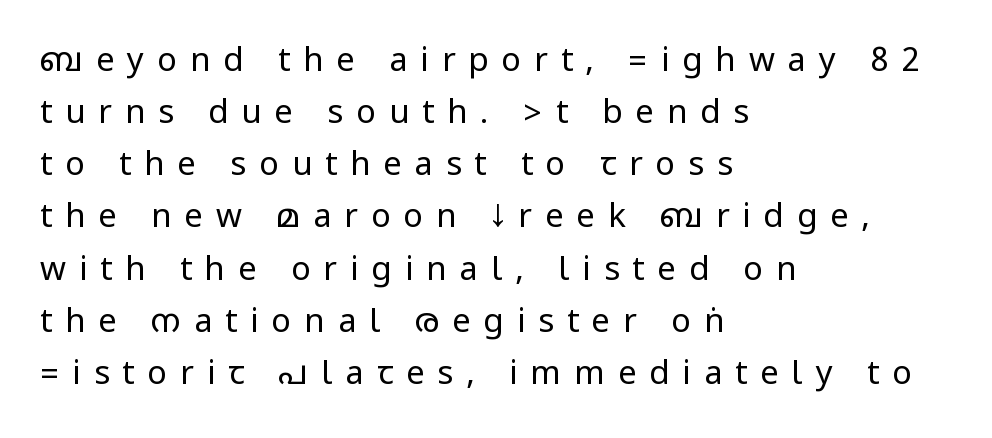
{"serif": "no", "italic": "no", "bold": "no", "weight": "regular", "width": "condensed", "stroke_contrast": "low", "underline": "no", "align": "left", "line_spacing": "normal", "line_spacing_ratio": 1.58, "letter_spacing": "wide", "letter_spacing_em": 0.39, "glyph_px": 33}
